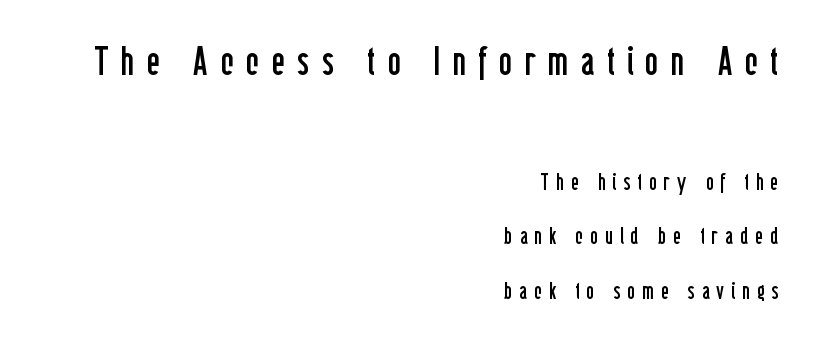
The image shows 40 px regular-weight, condensed sans-serif type, upright; set right-aligned, loose line spacing (2.37x), unusually wide letter spacing (+0.31 em), not underlined; the first (top) block is 1.74x larger; low stroke contrast and a medium x-height.
